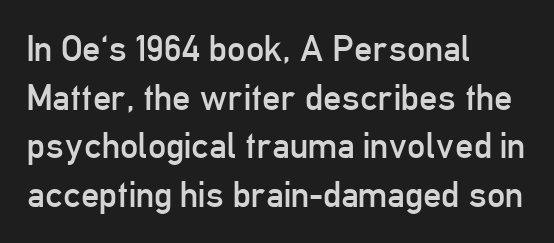
Q: Is the text bold? A: No.
Q: Is the text italic (slanted)? A: No, it is upright.
Q: Is the typeface a serif or a sans-serif typeface? A: Sans-serif.
Q: Is the text underlined? A: No.
Q: How is the paragraph aligned? A: Left-aligned.
Q: Is the spacing between letters normal or unusually wide? A: Normal.
Q: Is the spacing between lines tight, normal or loose? A: Normal.
Q: Width (condensed, normal, or wide)? A: Condensed.
Q: Stroke contrast? A: Low.
Q: x-height? A: Medium.
Q: Monospaced? A: No.
